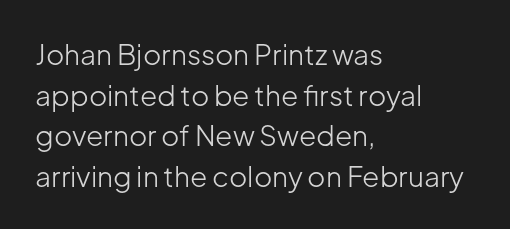
{"serif": "no", "italic": "no", "bold": "no", "weight": "light", "width": "normal", "stroke_contrast": "low", "x_height": "medium", "monospaced": "no", "underline": "no", "align": "left", "line_spacing": "normal", "line_spacing_ratio": 1.45, "letter_spacing": "normal", "letter_spacing_em": 0.0, "glyph_px": 28}
